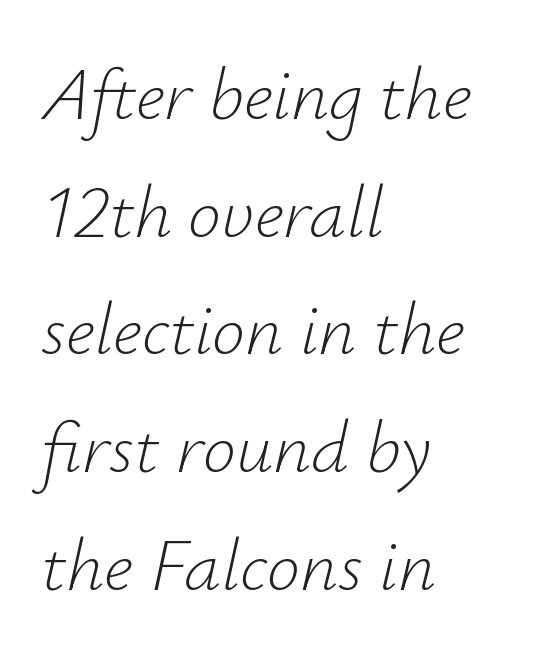
The image shows 74 px light type, italic (leaning right); set left-aligned, normal line spacing (1.59x), normal letter spacing, not underlined; low stroke contrast and a small x-height.
